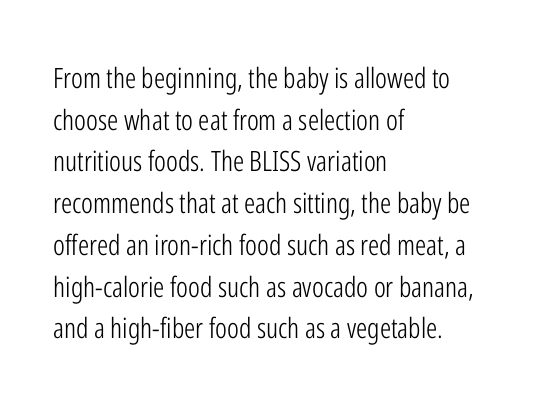
Q: Is the text bold? A: No.
Q: Is the text italic (slanted)? A: No, it is upright.
Q: Is the typeface a serif or a sans-serif typeface? A: Sans-serif.
Q: Is the text underlined? A: No.
Q: How is the paragraph aligned? A: Left-aligned.
Q: Is the spacing between letters normal or unusually wide? A: Normal.
Q: Is the spacing between lines tight, normal or loose? A: Normal.
Q: Width (condensed, normal, or wide)? A: Condensed.
Q: Stroke contrast? A: Low.
Q: x-height? A: Medium.
Q: Monospaced? A: No.
